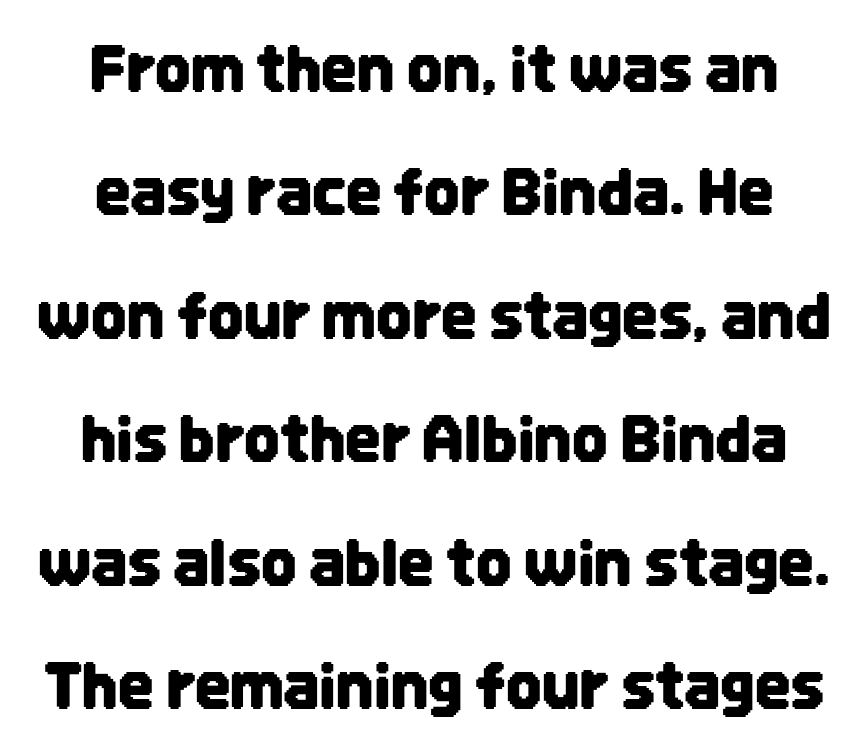
The glyphs are unaccompanied by any horizontal stroke below them. The passage shown is typed in a proportional face where columns would drift. Quick note: not italic, upright. Nothing sits at the stroke ends, so this counts as sans-serif. Inter-character spacing is left at the font's built-in metrics. These lines stand farther apart than default settings would place them.
